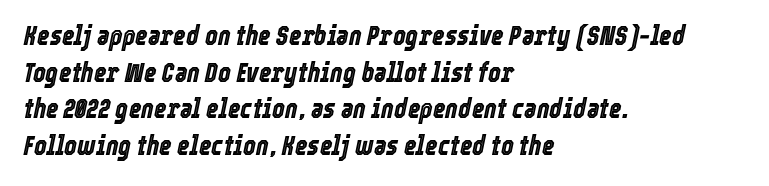
Q: Is the text italic (slanted)? A: Yes, it leans right by about 12 degrees.
Q: Is the text underlined? A: No.
Q: How is the paragraph aligned? A: Left-aligned.
Q: Is the spacing between letters normal or unusually wide? A: Normal.
Q: Is the spacing between lines tight, normal or loose? A: Normal.
